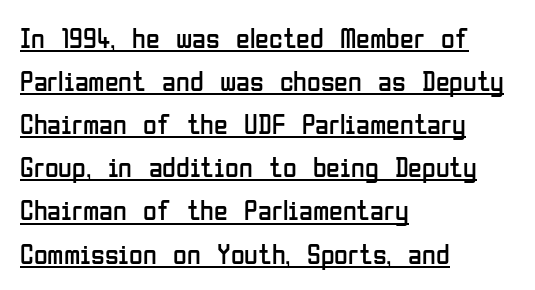
{"serif": "no", "italic": "no", "bold": "no", "weight": "regular", "width": "condensed", "stroke_contrast": "low", "x_height": "medium", "monospaced": "no", "underline": "yes", "align": "left", "line_spacing": "normal", "line_spacing_ratio": 1.54, "letter_spacing": "normal", "letter_spacing_em": 0.0, "glyph_px": 28}
